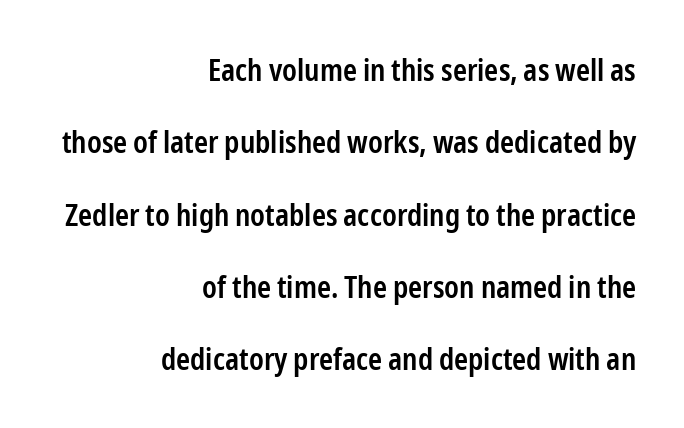
Q: Is the text bold? A: Semi-bold.
Q: Is the text italic (slanted)? A: No, it is upright.
Q: Is the typeface a serif or a sans-serif typeface? A: Sans-serif.
Q: Is the text underlined? A: No.
Q: How is the paragraph aligned? A: Right-aligned.
Q: Is the spacing between letters normal or unusually wide? A: Normal.
Q: Is the spacing between lines tight, normal or loose? A: Loose.
Q: Width (condensed, normal, or wide)? A: Condensed.
Q: Stroke contrast? A: Low.
Q: x-height? A: Medium.
Q: Monospaced? A: No.
